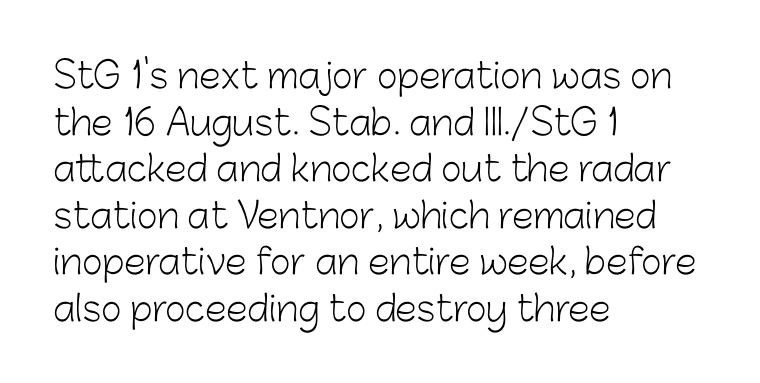
The image shows 35 px light sans-serif type, upright; set left-aligned, normal line spacing (1.33x), normal letter spacing, not underlined; low stroke contrast and a medium x-height.
